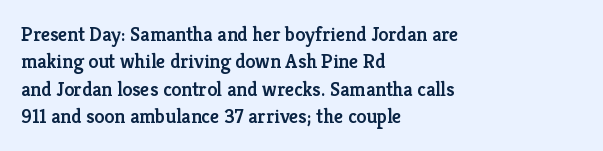
Q: Is the text bold? A: Semi-bold.
Q: Is the text italic (slanted)? A: No, it is upright.
Q: Is the text underlined? A: No.
Q: How is the paragraph aligned? A: Left-aligned.
Q: Is the spacing between letters normal or unusually wide? A: Normal.
Q: Is the spacing between lines tight, normal or loose? A: Normal.
